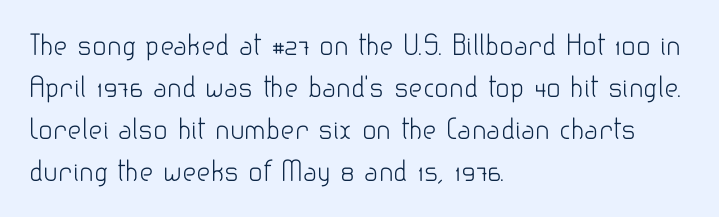
The image shows 27 px text type, upright; set left-aligned, normal line spacing (1.56x), normal letter spacing, not underlined.
